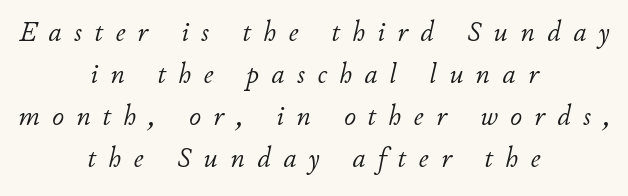
The image shows 29 px light type, italic (leaning right); set centered, normal line spacing (1.45x), unusually wide letter spacing (+0.43 em), not underlined; low stroke contrast and a small x-height.
